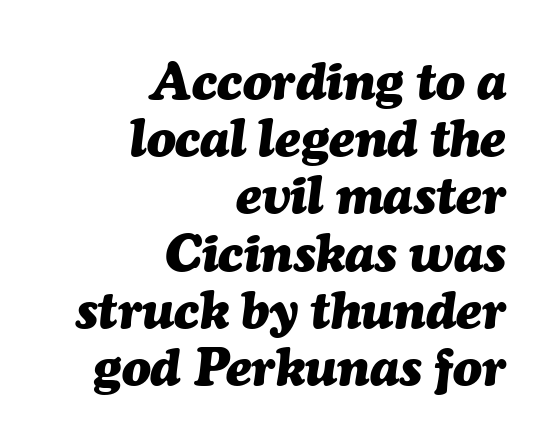
This sample has the flowing, uneven cadence of proportional lettering. The rendering anchors every line to the right-hand side. Glance below the letters and you will spot only blank space. An italicized treatment has been applied to the whole sample. Vertically, the passage feels compressed, each row crowding the next.
